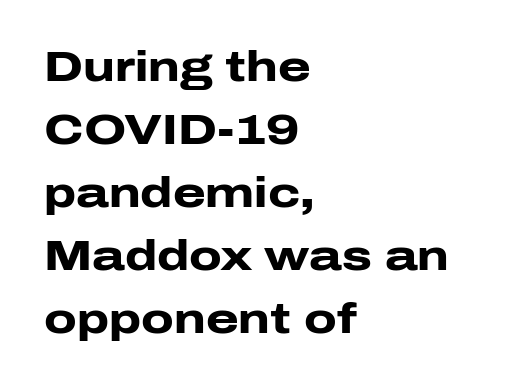
{"serif": "no", "italic": "no", "bold": "yes", "weight": "heavy", "width": "wide", "stroke_contrast": "low", "x_height": "medium", "monospaced": "no", "underline": "no", "align": "left", "line_spacing": "normal", "line_spacing_ratio": 1.5, "letter_spacing": "normal", "letter_spacing_em": 0.0, "glyph_px": 42}
